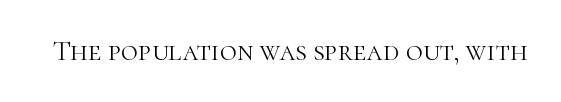
Serif or sans? Serif — the stroke terminals have little feet. Proportional: the letters do not fall into vertical columns. The baseline area is clear. Every character sits straight up, as roman type does. The typeface has the unassuming heft of standard copy or less.
